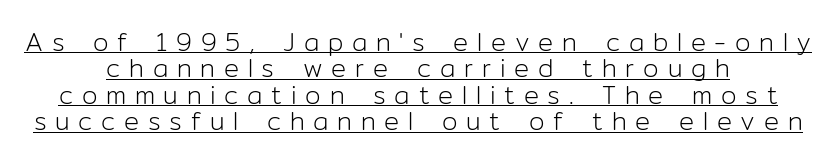
Glance below the letters and you will spot a drawn line. The line texture is sparse and dotted thanks to wide tracking. Weight class: somewhere from thin through regular. Vertical strokes here are truly vertical. Typeset on center — no edge is straight.
